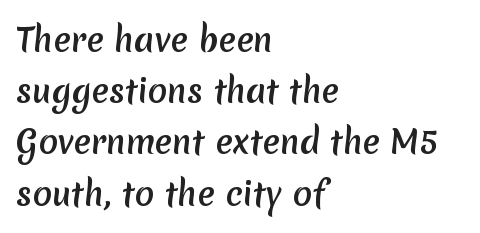
The image shows 32 px semibold sans-serif type; set left-aligned, normal line spacing (1.6x), normal letter spacing, not underlined; low stroke contrast and a medium x-height.
